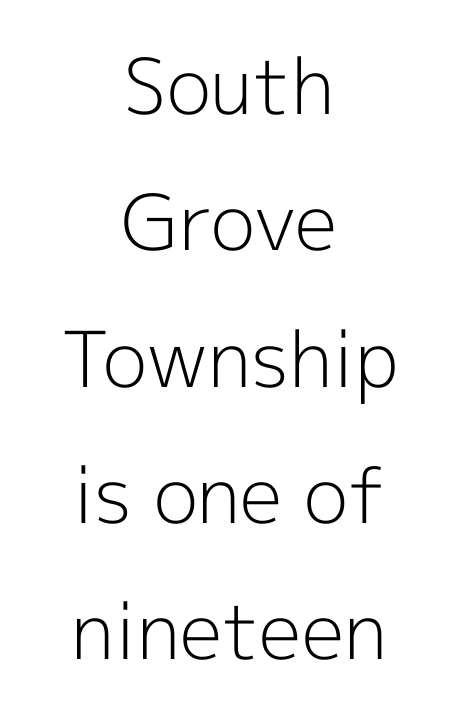
Q: Is the text bold? A: No.
Q: Is the text italic (slanted)? A: No, it is upright.
Q: Is the typeface a serif or a sans-serif typeface? A: Sans-serif.
Q: Is the text underlined? A: No.
Q: How is the paragraph aligned? A: Centered.
Q: Is the spacing between letters normal or unusually wide? A: Normal.
Q: Width (condensed, normal, or wide)? A: Normal.
Q: x-height? A: Medium.
Q: Monospaced? A: No.
